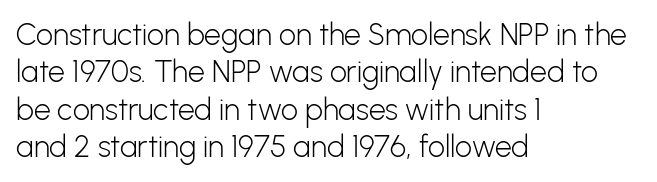
Q: Is the text bold? A: No.
Q: Is the text italic (slanted)? A: No, it is upright.
Q: Is the typeface a serif or a sans-serif typeface? A: Sans-serif.
Q: Is the text underlined? A: No.
Q: How is the paragraph aligned? A: Left-aligned.
Q: Is the spacing between letters normal or unusually wide? A: Normal.
Q: Is the spacing between lines tight, normal or loose? A: Normal.
Q: Width (condensed, normal, or wide)? A: Normal.
Q: Stroke contrast? A: Low.
Q: x-height? A: Medium.
Q: Monospaced? A: No.
